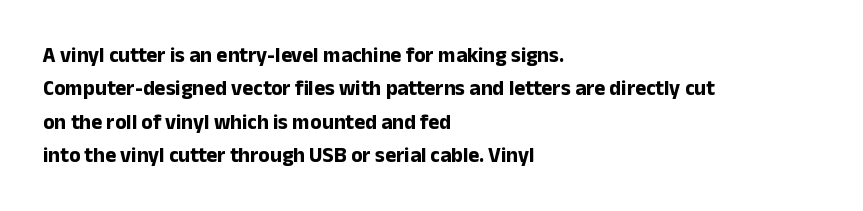
The lines sit at an ordinary, default distance from one another. Bare-footed words on every line. The rendering uses a bold face; every stroke is thick and dark. Posture: upright roman.
